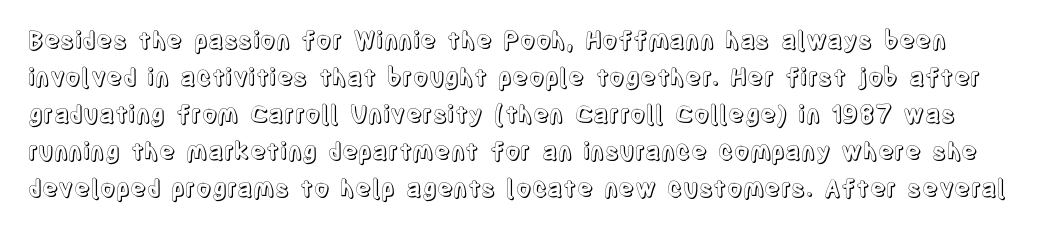
{"italic": "no", "underline": "no", "line_spacing": "normal", "line_spacing_ratio": 1.54, "letter_spacing": "normal", "letter_spacing_em": 0.0, "glyph_px": 24}
